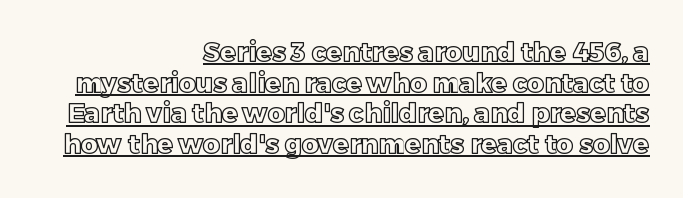
The image shows 26 px text type, upright; set right-aligned, line spacing 1.18x, normal letter spacing, underlined.
